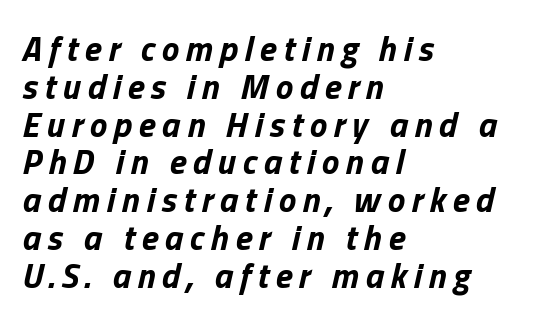
Descender tails drop into unmarked territory. Reading down the block, your eye returns to a fixed left position each line. If you measured baseline to baseline, you'd find a short distance. Notice how the stems are inclined rather than vertical — that's the hallmark of italics. Set as a true bold cut, around the 700 mark. Spacing verdict: proportional, widths tailored to each character.
